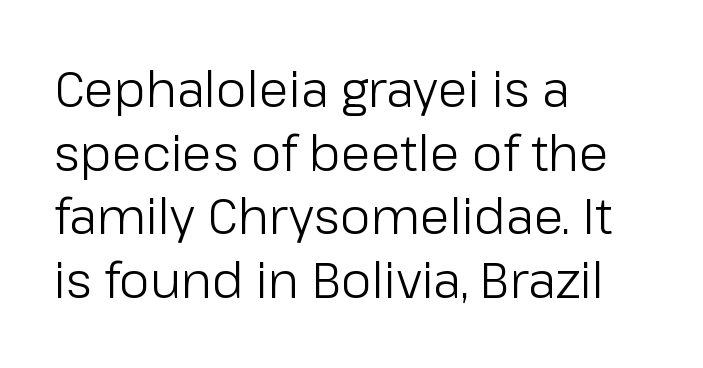
Reading down the column, the eye jumps a familiar distance to each next line. No italicization has been applied; the sample stays upright. The glyphs in this specimen are sans serif. The font sits on the lighter half of the weight spectrum, regular included.
